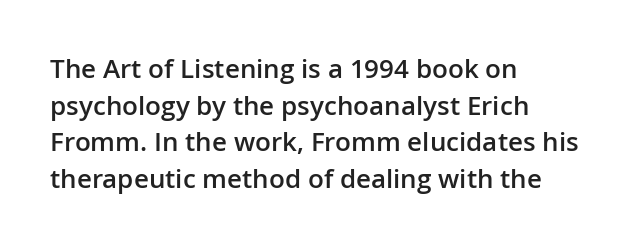
The image shows 26 px text type, upright; set left-aligned, normal line spacing (1.41x), normal letter spacing, not underlined.
